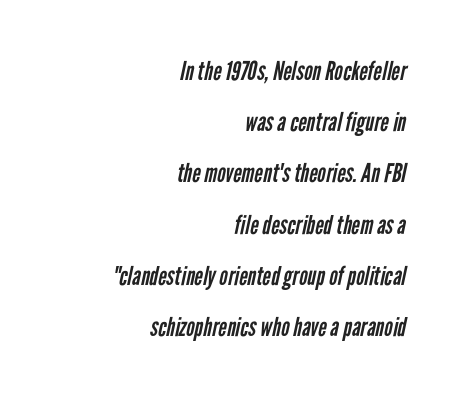
The image shows 26 px text type; set right-aligned, loose line spacing (1.97x), normal letter spacing, not underlined.
